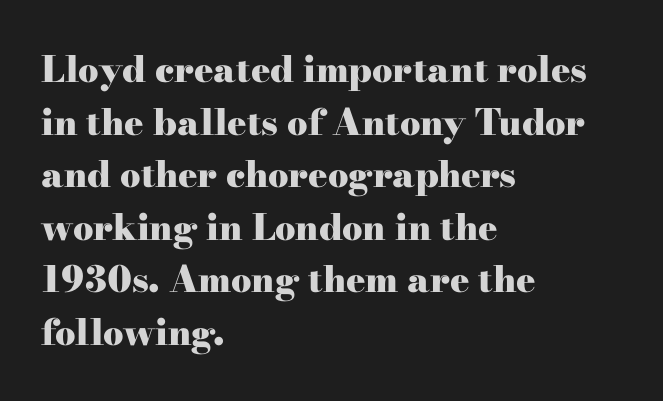
Q: Is the text bold? A: Yes.
Q: Is the text italic (slanted)? A: No, it is upright.
Q: Is the typeface a serif or a sans-serif typeface? A: Serif.
Q: Is the text underlined? A: No.
Q: How is the paragraph aligned? A: Left-aligned.
Q: Is the spacing between letters normal or unusually wide? A: Normal.
Q: Is the spacing between lines tight, normal or loose? A: Normal.
Q: Width (condensed, normal, or wide)? A: Wide.
Q: Stroke contrast? A: High.
Q: x-height? A: Small.
Q: Monospaced? A: No.
